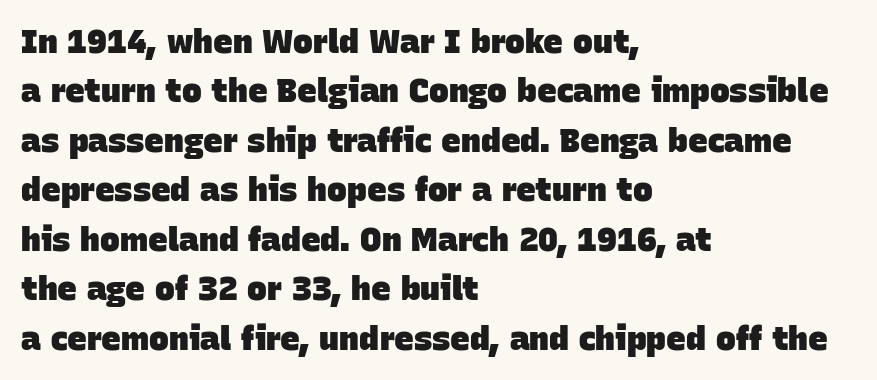
The space directly below the letters is spotless. Standard letterfit; no display-style spreading of the glyphs. The rendering uses natural spacing where letterforms have individual widths. Quick note: interline space is typical.
